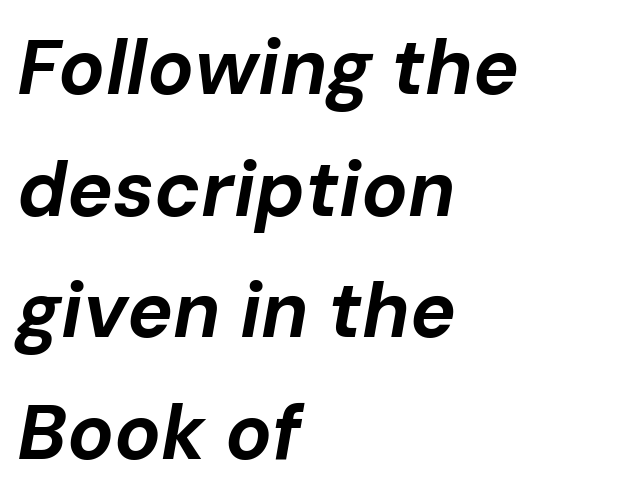
{"italic": "yes", "lean": "right", "slant_degrees": 10, "bold": "yes", "weight": "bold", "width": "normal", "stroke_contrast": "low", "x_height": "medium", "monospaced": "no", "underline": "no", "align": "left", "line_spacing": "normal", "line_spacing_ratio": 1.58, "letter_spacing": "normal", "letter_spacing_em": 0.0, "glyph_px": 77}
